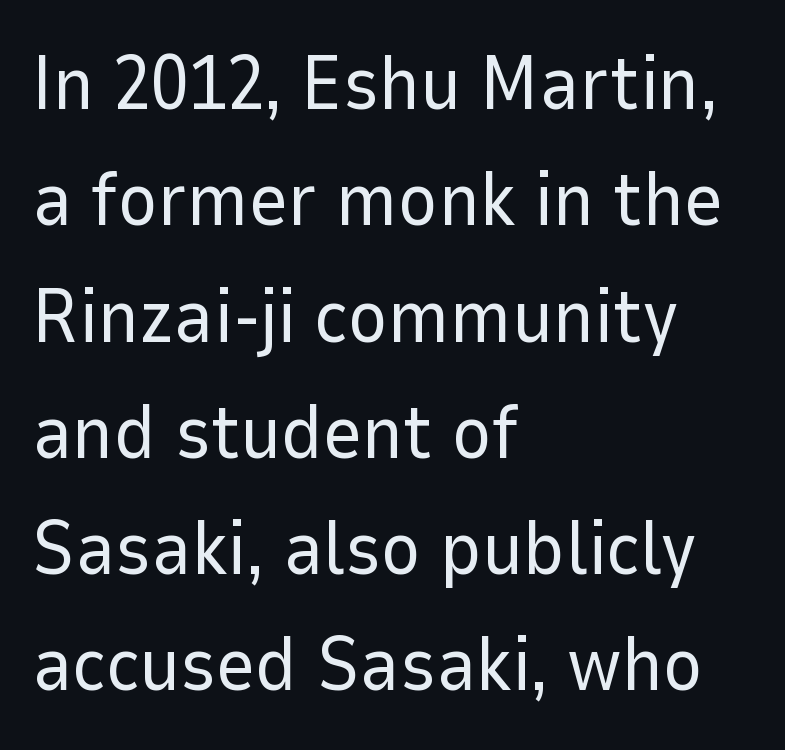
Q: Is the text bold? A: No.
Q: Is the text italic (slanted)? A: No, it is upright.
Q: Is the typeface a serif or a sans-serif typeface? A: Sans-serif.
Q: Is the text underlined? A: No.
Q: How is the paragraph aligned? A: Left-aligned.
Q: Is the spacing between letters normal or unusually wide? A: Normal.
Q: Is the spacing between lines tight, normal or loose? A: Normal.
Q: Width (condensed, normal, or wide)? A: Normal.
Q: Stroke contrast? A: Low.
Q: x-height? A: Medium.
Q: Monospaced? A: No.
